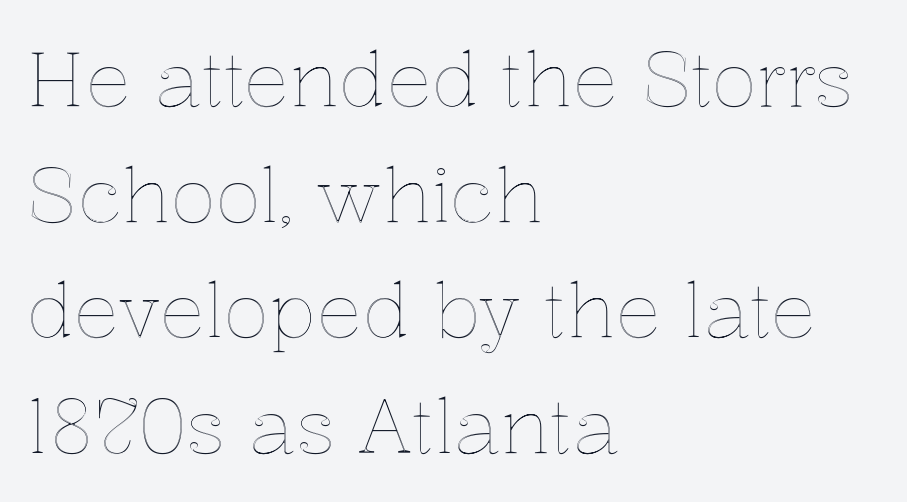
Q: Is the text italic (slanted)? A: No, it is upright.
Q: Is the text underlined? A: No.
Q: How is the paragraph aligned? A: Left-aligned.
Q: Is the spacing between letters normal or unusually wide? A: Normal.
Q: Is the spacing between lines tight, normal or loose? A: Normal.
Q: Width (condensed, normal, or wide)? A: Normal.
Q: x-height? A: Medium.
Q: Monospaced? A: No.
